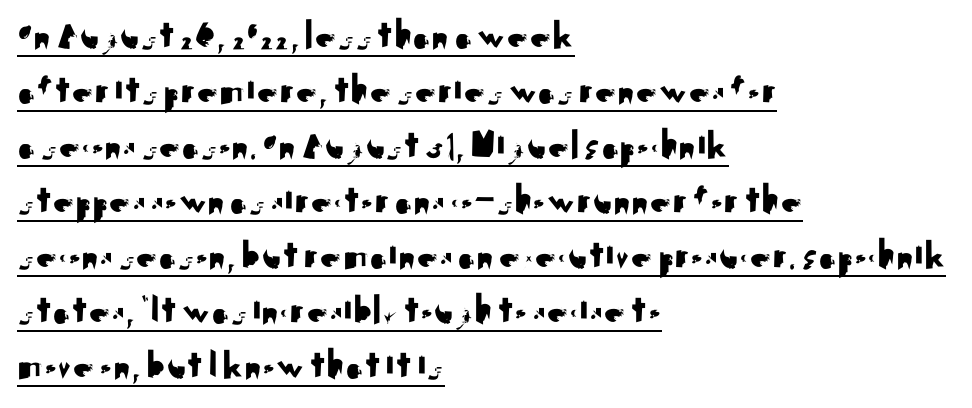
The image shows 42 px sans-serif type, upright; set left-aligned, normal line spacing (1.31x), normal letter spacing, underlined; medium stroke contrast and a small x-height.
